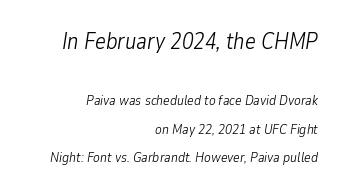
{"italic": "yes", "lean": "right", "slant_degrees": 9, "bold": "no", "underline": "no", "align": "right", "line_spacing": "loose", "line_spacing_ratio": 2.04, "letter_spacing": "normal", "letter_spacing_em": 0.0, "larger_block": "first", "size_ratio": 1.64, "glyph_px": 23}
